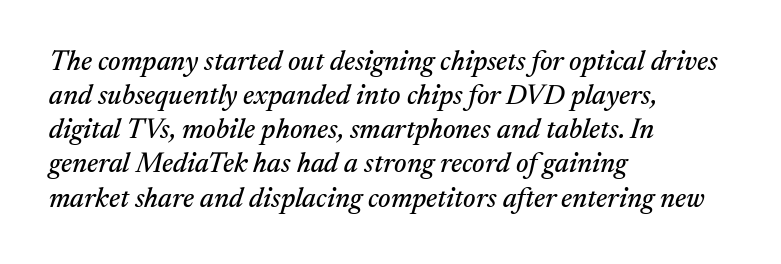
The image shows 28 px serif type, italic (leaning right); set left-aligned, line spacing 1.22x, normal letter spacing, not underlined; medium stroke contrast and a medium x-height.
